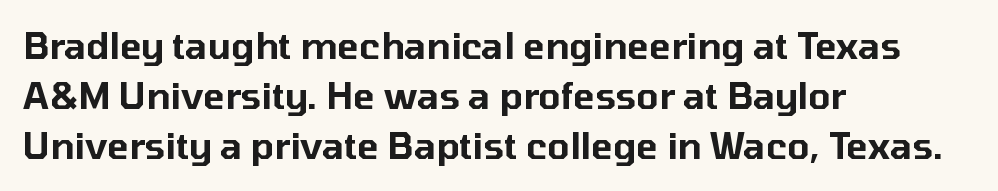
Honestly, the letter spacing is just normal — you wouldn't notice it. What kind of face is this? One without serifs — a sans. When letters stand straight like this, we call the style roman or upright. Rows of type keep a routine distance in the vertical direction.
